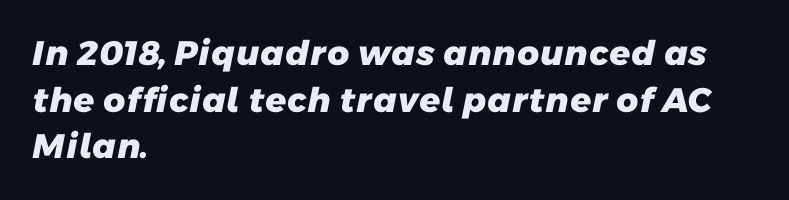
Q: Is the text bold? A: Yes.
Q: Is the typeface a serif or a sans-serif typeface? A: Sans-serif.
Q: Is the text underlined? A: No.
Q: How is the paragraph aligned? A: Left-aligned.
Q: Is the spacing between letters normal or unusually wide? A: Normal.
Q: Is the spacing between lines tight, normal or loose? A: Normal.
Q: Width (condensed, normal, or wide)? A: Normal.
Q: Stroke contrast? A: Low.
Q: x-height? A: Medium.
Q: Monospaced? A: No.
